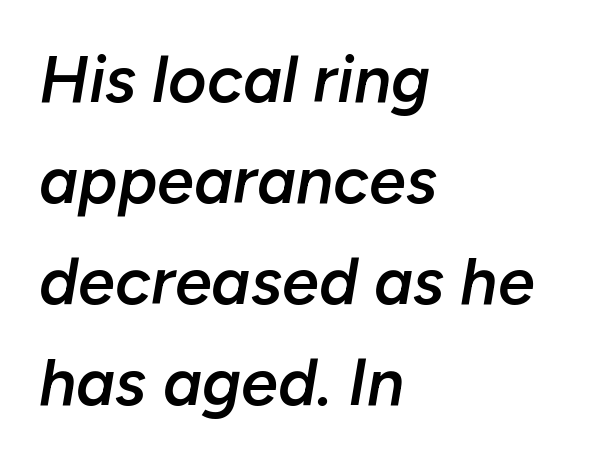
The image shows 66 px semibold type, italic (leaning right); set left-aligned, normal line spacing (1.53x), normal letter spacing, not underlined; low stroke contrast and a medium x-height.
